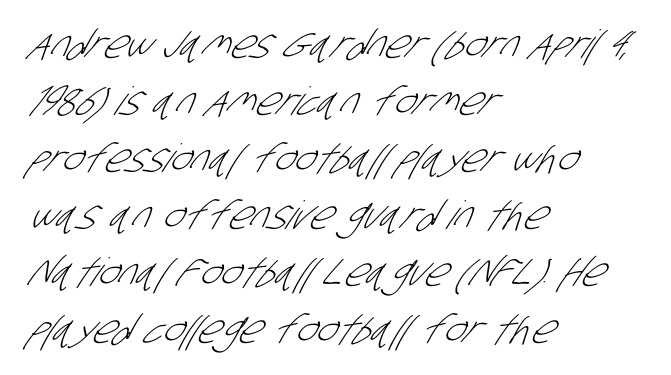
The image shows 39 px light, condensed sans-serif type; set left-aligned, normal line spacing (1.46x), normal letter spacing, not underlined; low stroke contrast and a large x-height.
